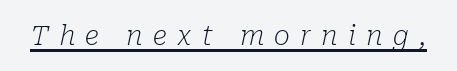
{"italic": "yes", "lean": "right", "slant_degrees": 10, "bold": "no", "underline": "yes", "letter_spacing": "wide", "letter_spacing_em": 0.38, "glyph_px": 27}
